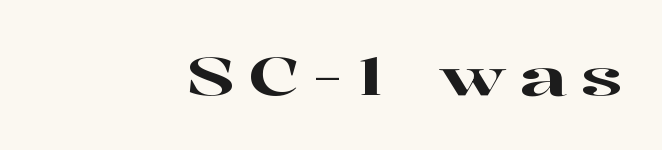
{"serif": "yes", "italic": "no", "width": "wide", "stroke_contrast": "high", "x_height": "medium", "monospaced": "no", "underline": "no", "align": "right", "letter_spacing": "wide", "letter_spacing_em": 0.26, "glyph_px": 53}
